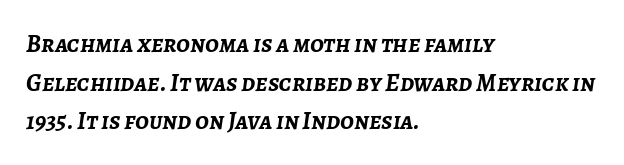
{"italic": "yes", "lean": "right", "slant_degrees": 7, "bold": "yes", "underline": "no", "align": "left", "line_spacing": "normal", "line_spacing_ratio": 1.55, "letter_spacing": "normal", "letter_spacing_em": 0.0, "glyph_px": 25}
